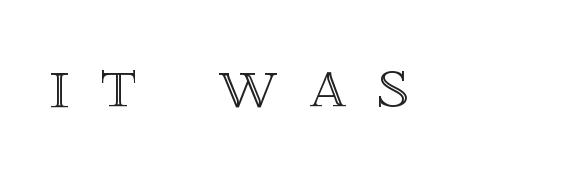
The image shows 74 px text type, upright; set unusually wide letter spacing (+0.42 em), not underlined; a large x-height.
